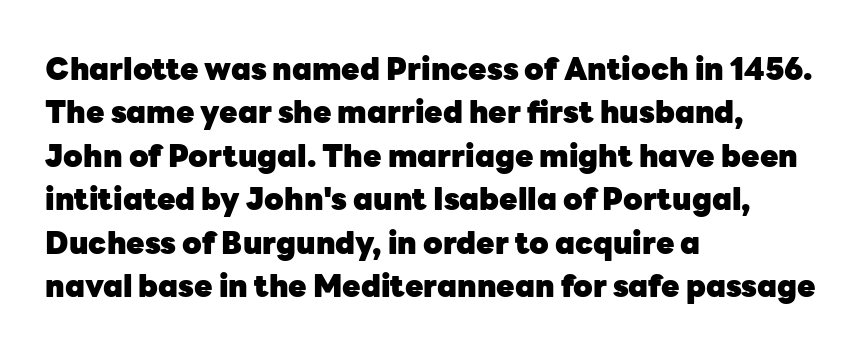
Q: Is the text bold? A: Yes.
Q: Is the text italic (slanted)? A: No, it is upright.
Q: Is the typeface a serif or a sans-serif typeface? A: Sans-serif.
Q: Is the text underlined? A: No.
Q: How is the paragraph aligned? A: Left-aligned.
Q: Is the spacing between letters normal or unusually wide? A: Normal.
Q: Is the spacing between lines tight, normal or loose? A: Normal.
Q: Width (condensed, normal, or wide)? A: Normal.
Q: Stroke contrast? A: Low.
Q: x-height? A: Medium.
Q: Monospaced? A: No.
